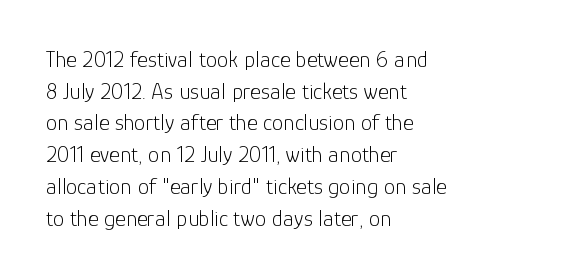
A roman cut, with each character standing at attention. Line spacing here is normal. The text block is weighted toward the left margin, trailing off unevenly rightward. Lines of text with bare space underneath. Nothing unusual about the tracking: characters are spaced as the font intends. A quiet, ordinary-to-light weight characterises the typeface.
